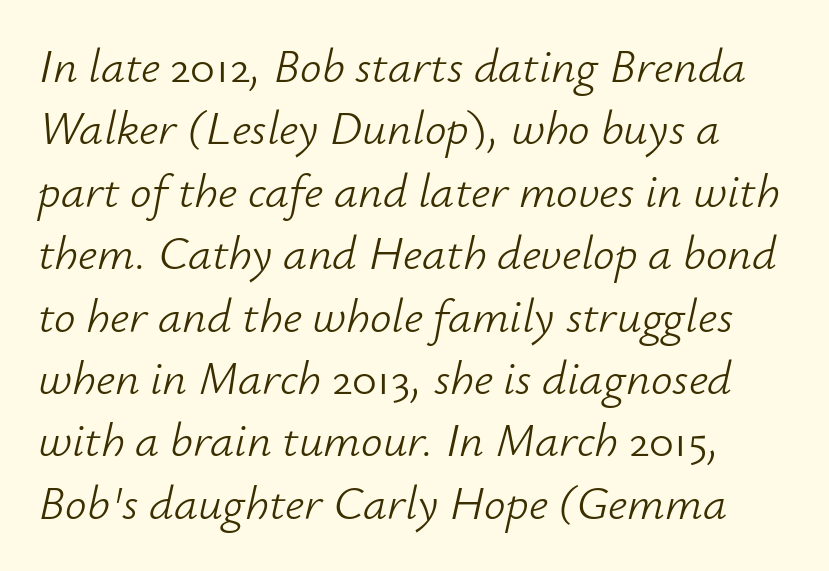
The image shows 48 px light type, italic (leaning right); set normal line spacing (1.3x), normal letter spacing, not underlined; low stroke contrast and a small x-height.
